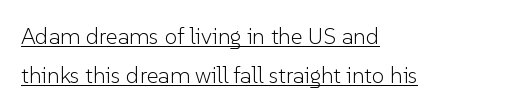
You can tell it's not italic because the verticals are truly vertical. Observe the ordinary spacing: letters are neighbours, not strangers. The typesetter chose a ragged-right arrangement here. These characters rest on top of a visible drawn line.
